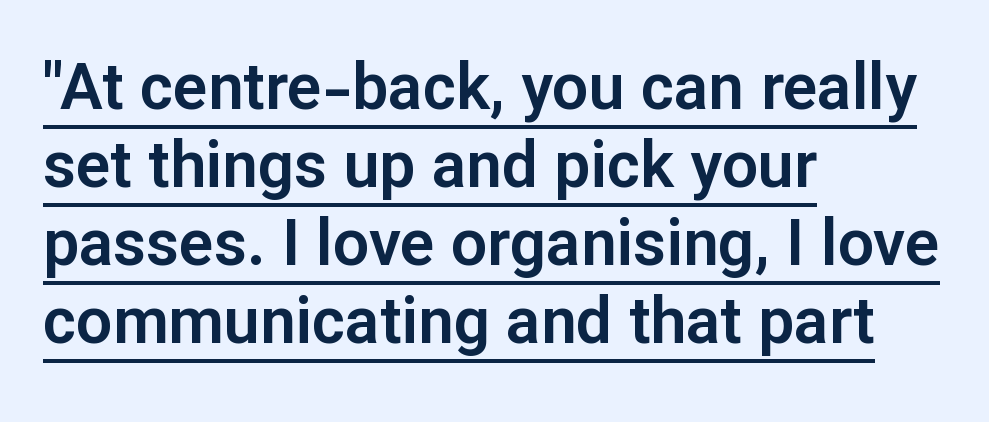
Tracking value appears to be zero — textbook default spacing. The passage shown is typed in a proportional face where columns would drift. The paragraph has a hard left edge and a soft right edge. This is the regular roman posture of the typeface. The sample's only ornament is a line tracing under the words.
